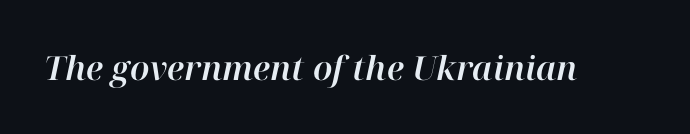
The image shows 33 px text type, italic (leaning right); set normal letter spacing, not underlined; high stroke contrast and a medium x-height.
